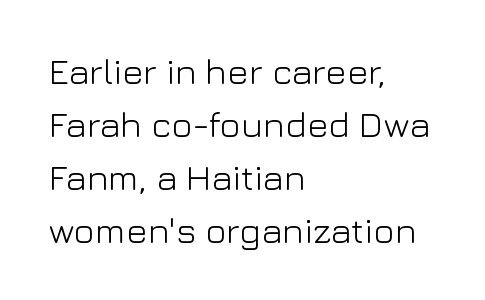
Nothing unusual about the tracking: characters are spaced as the font intends. This sample uses an upright cut, with every glyph sitting square on the baseline. The weight tops out at a normal text grade. Quick note: interline space is typical. These lines are rendered in a variable-pitch font.
